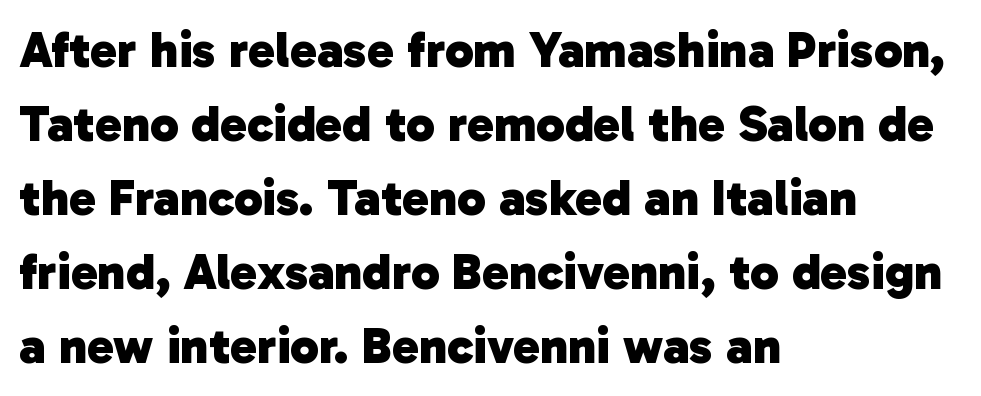
The image shows 51 px heavy sans-serif type; set left-aligned, normal line spacing (1.45x), normal letter spacing, not underlined; low stroke contrast and a medium x-height.
